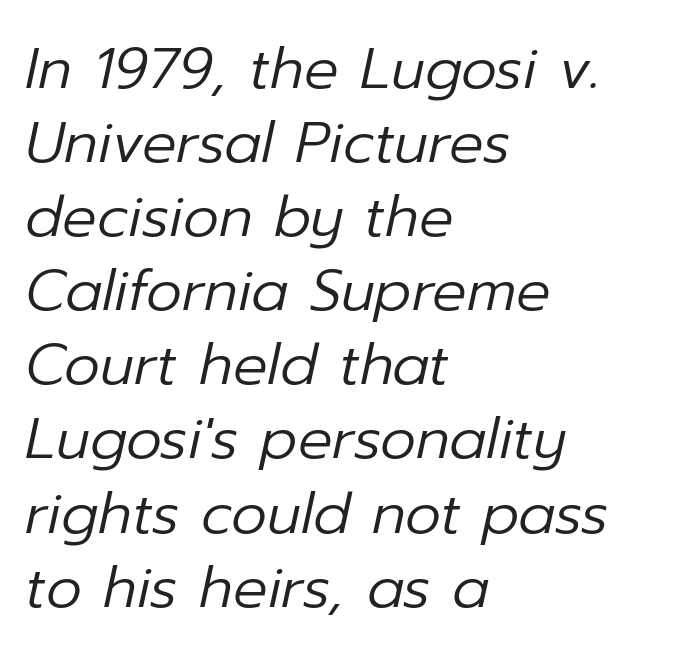
The image shows 57 px regular-weight type, italic (leaning right); set left-aligned, normal line spacing (1.3x), normal letter spacing, not underlined; low stroke contrast and a medium x-height.
